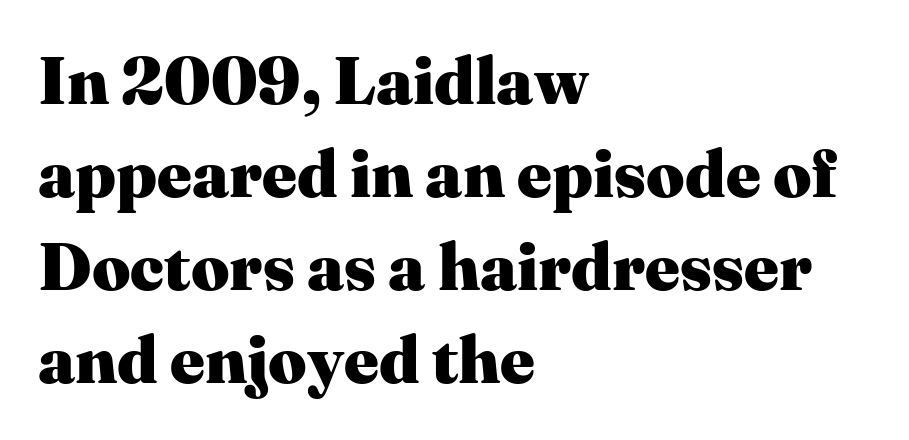
The image shows 67 px heavy serif type, upright; set left-aligned, normal line spacing (1.39x), normal letter spacing, not underlined; medium stroke contrast and a medium x-height.
